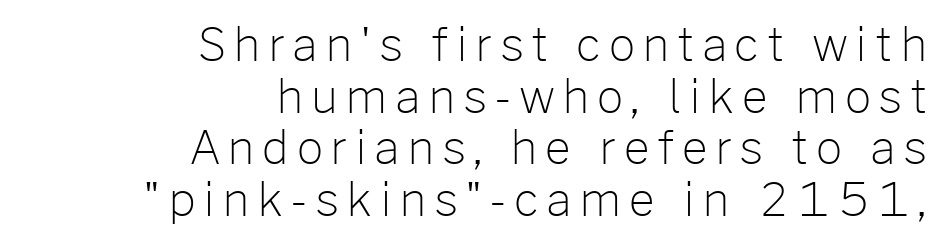
Q: Is the text bold? A: No.
Q: Is the text italic (slanted)? A: No, it is upright.
Q: Is the typeface a serif or a sans-serif typeface? A: Sans-serif.
Q: Is the text underlined? A: No.
Q: How is the paragraph aligned? A: Right-aligned.
Q: Is the spacing between lines tight, normal or loose? A: Tight.
Q: Width (condensed, normal, or wide)? A: Normal.
Q: Stroke contrast? A: Low.
Q: x-height? A: Medium.
Q: Monospaced? A: No.
